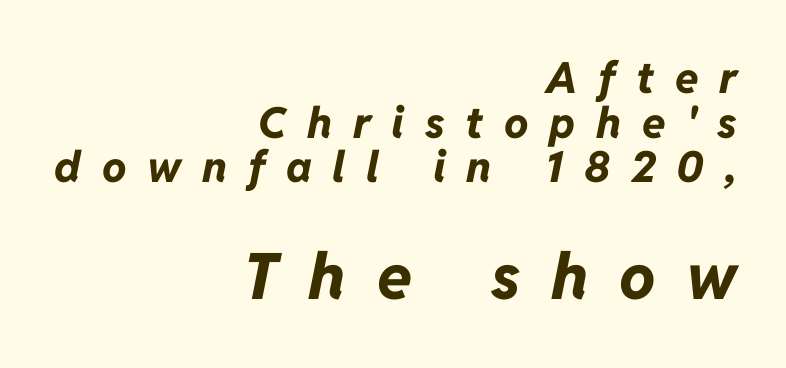
The image shows 64 px bold type, italic (leaning right); set right-aligned, tight line spacing (1.04x), unusually wide letter spacing (+0.48 em), not underlined; the second (bottom) block is 1.49x larger; low stroke contrast and a medium x-height.
